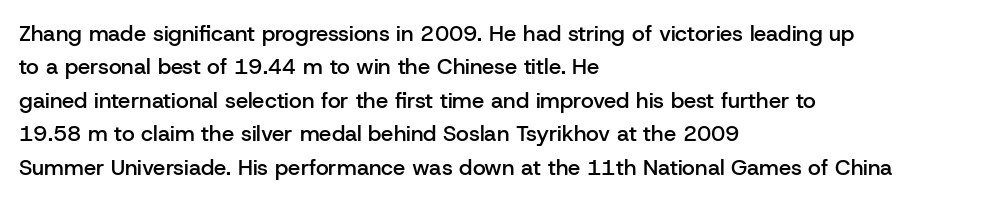
{"italic": "no", "bold": "semi", "underline": "no", "align": "left", "line_spacing": "normal", "line_spacing_ratio": 1.52, "letter_spacing": "normal", "letter_spacing_em": 0.0, "glyph_px": 22}
